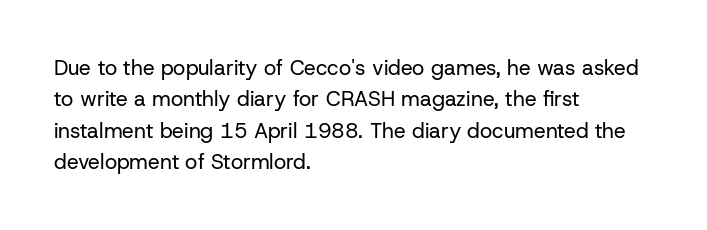
{"italic": "no", "bold": "no", "underline": "no", "align": "left", "line_spacing": "normal", "line_spacing_ratio": 1.49, "letter_spacing": "normal", "letter_spacing_em": 0.0, "glyph_px": 21}
